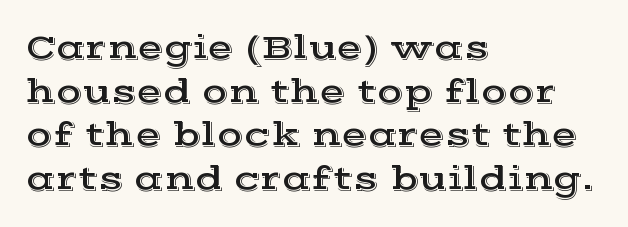
A serif font was chosen for this passage. The space between consecutive lines is moderate. Glyph-to-glyph distance matches everyday printed text. Nobody drew a line under any word here.
